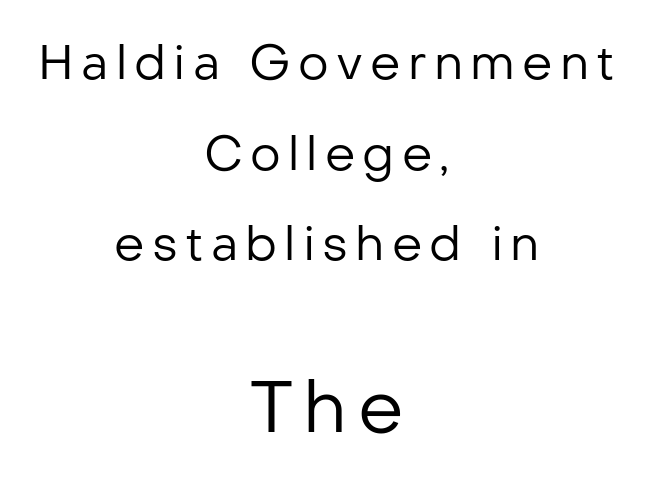
The image shows 72 px regular-weight sans-serif type, upright; set centered, line spacing 1.89x, not underlined; the second (bottom) block is 1.5x larger; low stroke contrast and a medium x-height.
